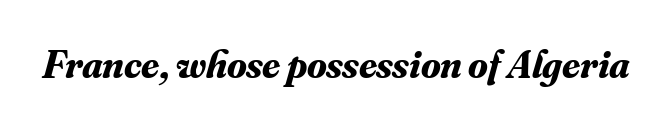
Q: Is the text bold? A: Yes.
Q: Is the text italic (slanted)? A: Yes, it leans right by about 16 degrees.
Q: Is the typeface a serif or a sans-serif typeface? A: Serif.
Q: Is the text underlined? A: No.
Q: Is the spacing between letters normal or unusually wide? A: Normal.
Q: Width (condensed, normal, or wide)? A: Normal.
Q: Stroke contrast? A: Medium.
Q: x-height? A: Small.
Q: Monospaced? A: No.
